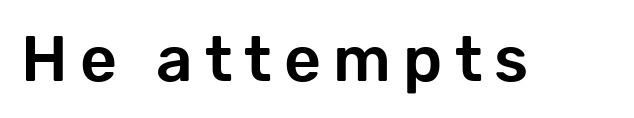
Q: Is the text italic (slanted)? A: No, it is upright.
Q: Is the typeface a serif or a sans-serif typeface? A: Sans-serif.
Q: Is the text underlined? A: No.
Q: Width (condensed, normal, or wide)? A: Normal.
Q: Stroke contrast? A: Low.
Q: x-height? A: Medium.
Q: Monospaced? A: No.
